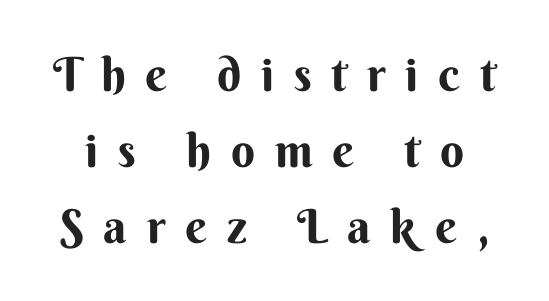
Q: Is the text bold? A: Yes.
Q: Is the text italic (slanted)? A: No, it is upright.
Q: Is the typeface a serif or a sans-serif typeface? A: Sans-serif.
Q: Is the text underlined? A: No.
Q: Is the spacing between letters normal or unusually wide? A: Unusually wide.
Q: Is the spacing between lines tight, normal or loose? A: Normal.
Q: Width (condensed, normal, or wide)? A: Normal.
Q: Stroke contrast? A: Medium.
Q: x-height? A: Small.
Q: Monospaced? A: No.
